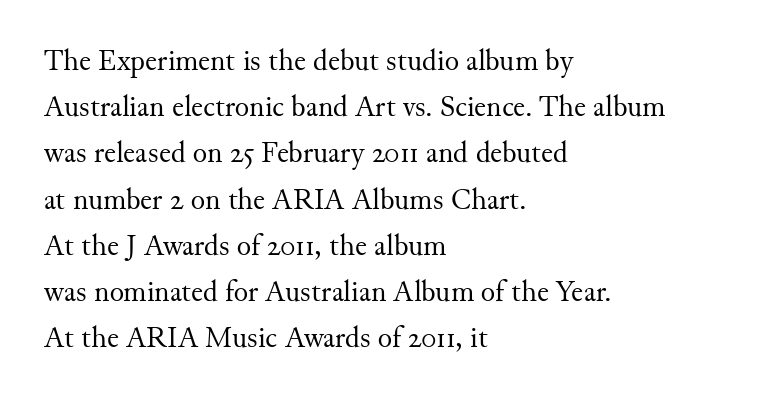
Q: Is the text bold? A: No.
Q: Is the text italic (slanted)? A: No, it is upright.
Q: Is the typeface a serif or a sans-serif typeface? A: Serif.
Q: Is the text underlined? A: No.
Q: How is the paragraph aligned? A: Left-aligned.
Q: Is the spacing between letters normal or unusually wide? A: Normal.
Q: Is the spacing between lines tight, normal or loose? A: Normal.
Q: Width (condensed, normal, or wide)? A: Normal.
Q: Stroke contrast? A: Medium.
Q: x-height? A: Small.
Q: Monospaced? A: No.
